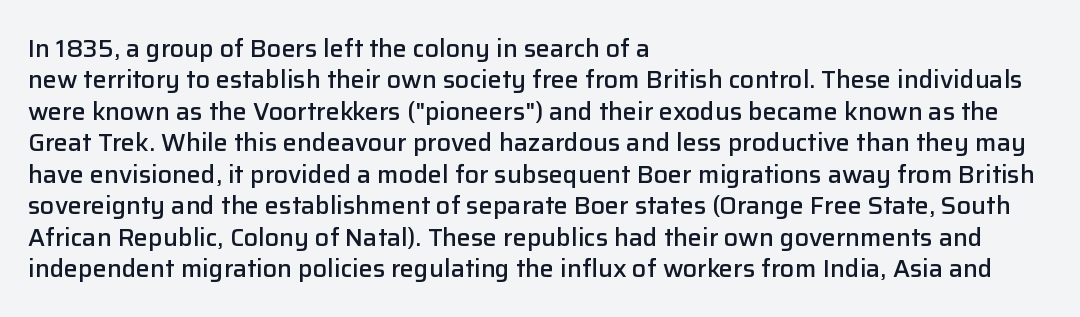
{"italic": "no", "bold": "semi", "underline": "no", "align": "left", "line_spacing": "normal", "line_spacing_ratio": 1.26, "letter_spacing": "normal", "letter_spacing_em": 0.0, "glyph_px": 25}
